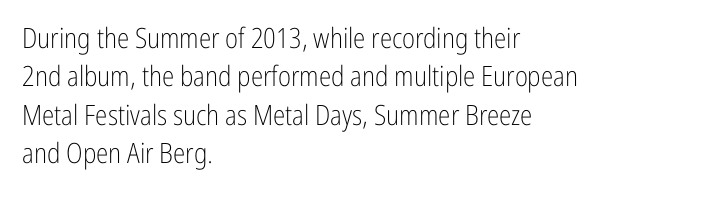
The image shows 28 px light, condensed sans-serif type, upright; set left-aligned, normal line spacing (1.37x), normal letter spacing, not underlined; low stroke contrast and a medium x-height.
